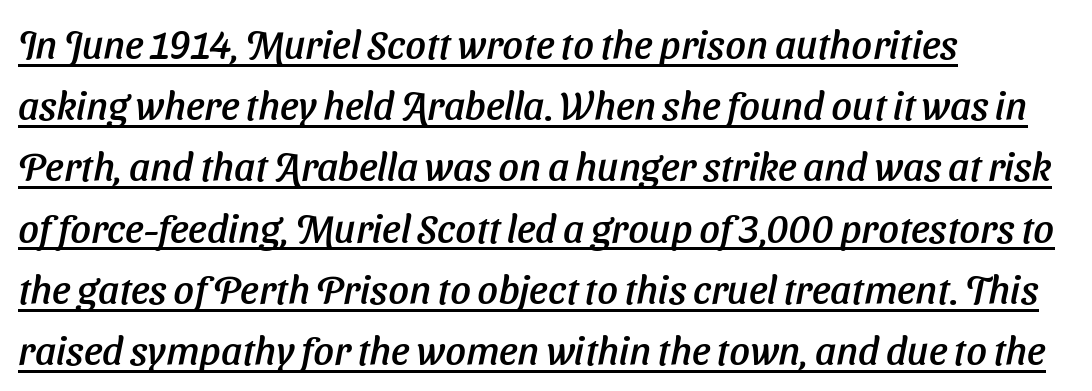
The image shows 40 px text type, italic (leaning right); set left-aligned, normal line spacing (1.53x), normal letter spacing, underlined; low stroke contrast and a medium x-height.
